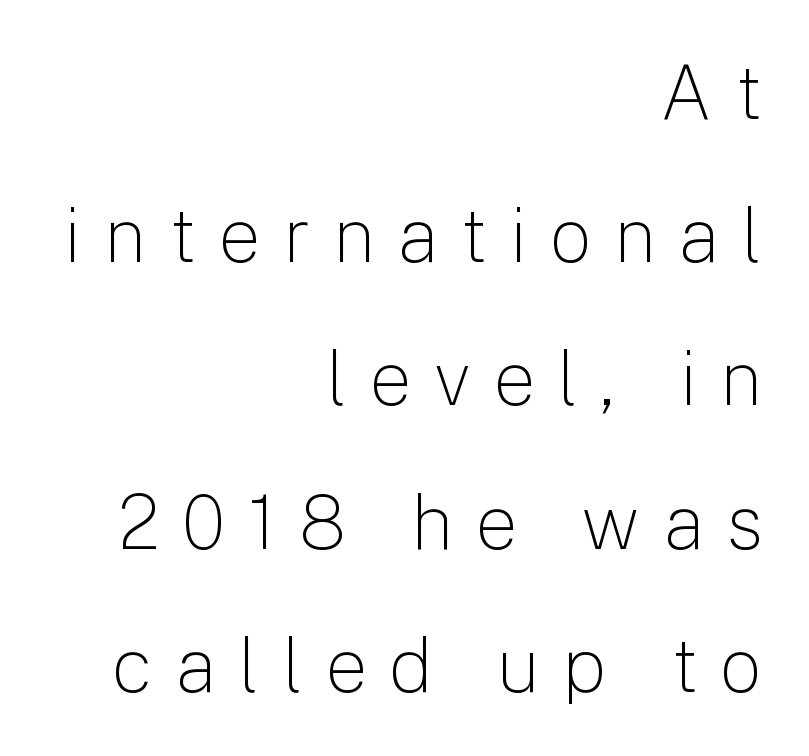
Each line ends at the same right margin while the left side varies. Compared with typical paragraphs, the rows here are farther apart. Think standard paragraph weight, or any step lighter than that. Plain, unruled lines of type. The face used here is proportionally spaced, like ordinary book or web type. Ascenders rise straight up at ninety degrees.
